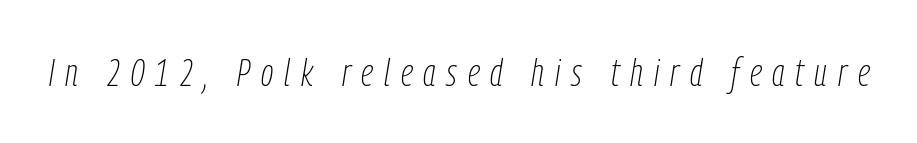
Q: Is the text bold? A: No.
Q: Is the text italic (slanted)? A: Yes, it leans right by about 9 degrees.
Q: Is the text underlined? A: No.
Q: Is the spacing between letters normal or unusually wide? A: Unusually wide.
Q: Width (condensed, normal, or wide)? A: Condensed.
Q: Stroke contrast? A: Low.
Q: x-height? A: Medium.
Q: Monospaced? A: No.
